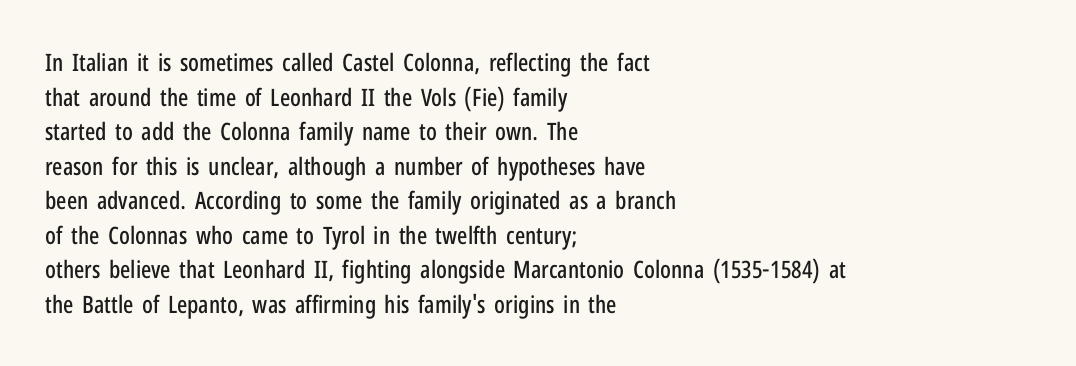
The image shows 24 px text type, upright; set left-aligned, normal line spacing (1.44x), normal letter spacing, not underlined.
